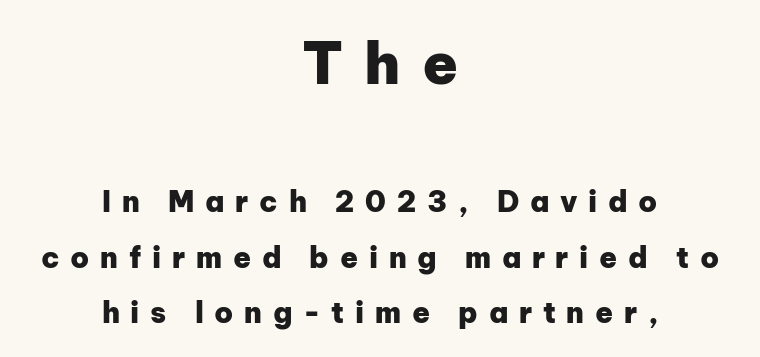
Chunky letters — that's bold for sure. Varying glyph widths throughout — classic text-font behaviour. Letterform terminals end flat and unadorned throughout the passage. The upper block of text is set noticeably larger than the block beneath it. Only glyphs here, with clear space below each row.
